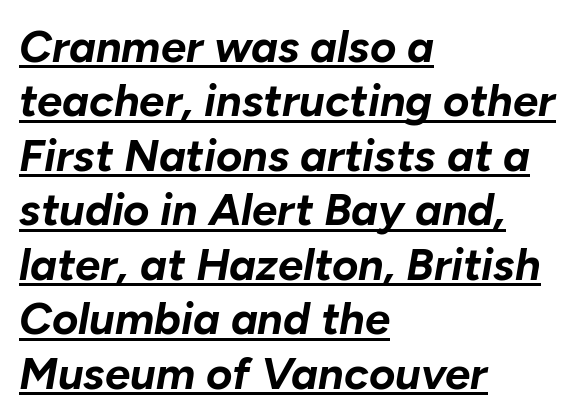
The sample has been set heavy, in full bold. A baseline rule has been typeset under these characters. Varying glyph widths throughout — classic text-font behaviour. Standard letterfit; no display-style spreading of the glyphs. Tall strokes in this sample are angled rather than plumb. Layout note: lines flush left.
